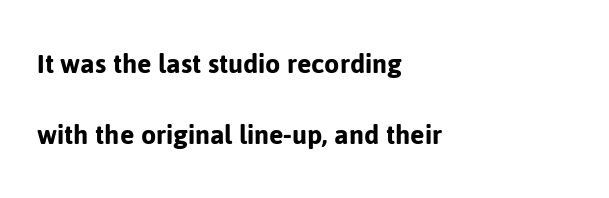
Q: Is the text italic (slanted)? A: No, it is upright.
Q: Is the typeface a serif or a sans-serif typeface? A: Sans-serif.
Q: Is the text underlined? A: No.
Q: How is the paragraph aligned? A: Left-aligned.
Q: Is the spacing between letters normal or unusually wide? A: Normal.
Q: Is the spacing between lines tight, normal or loose? A: Loose.
Q: Width (condensed, normal, or wide)? A: Normal.
Q: Stroke contrast? A: Low.
Q: x-height? A: Medium.
Q: Monospaced? A: No.
